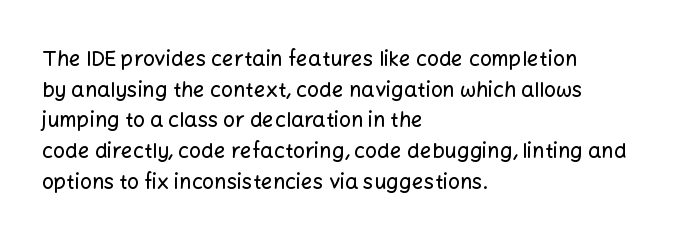
Q: Is the text italic (slanted)? A: No, it is upright.
Q: Is the text underlined? A: No.
Q: How is the paragraph aligned? A: Left-aligned.
Q: Is the spacing between letters normal or unusually wide? A: Normal.
Q: Is the spacing between lines tight, normal or loose? A: Normal.
